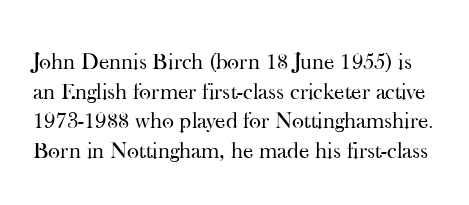
The image shows 23 px text type, upright; set normal line spacing (1.29x), normal letter spacing, not underlined.
